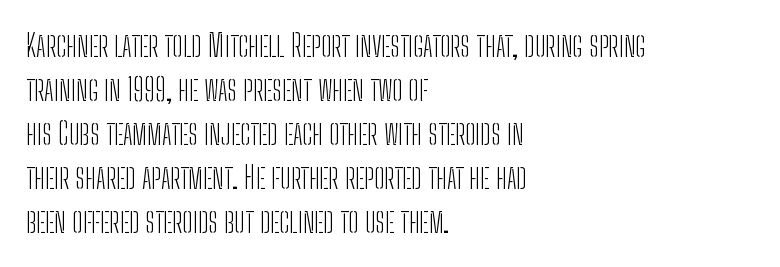
Q: Is the text bold? A: No.
Q: Is the text italic (slanted)? A: No, it is upright.
Q: Is the typeface a serif or a sans-serif typeface? A: Sans-serif.
Q: Is the text underlined? A: No.
Q: How is the paragraph aligned? A: Left-aligned.
Q: Is the spacing between letters normal or unusually wide? A: Normal.
Q: Is the spacing between lines tight, normal or loose? A: Normal.
Q: Width (condensed, normal, or wide)? A: Condensed.
Q: Stroke contrast? A: Low.
Q: x-height? A: Medium.
Q: Monospaced? A: No.
